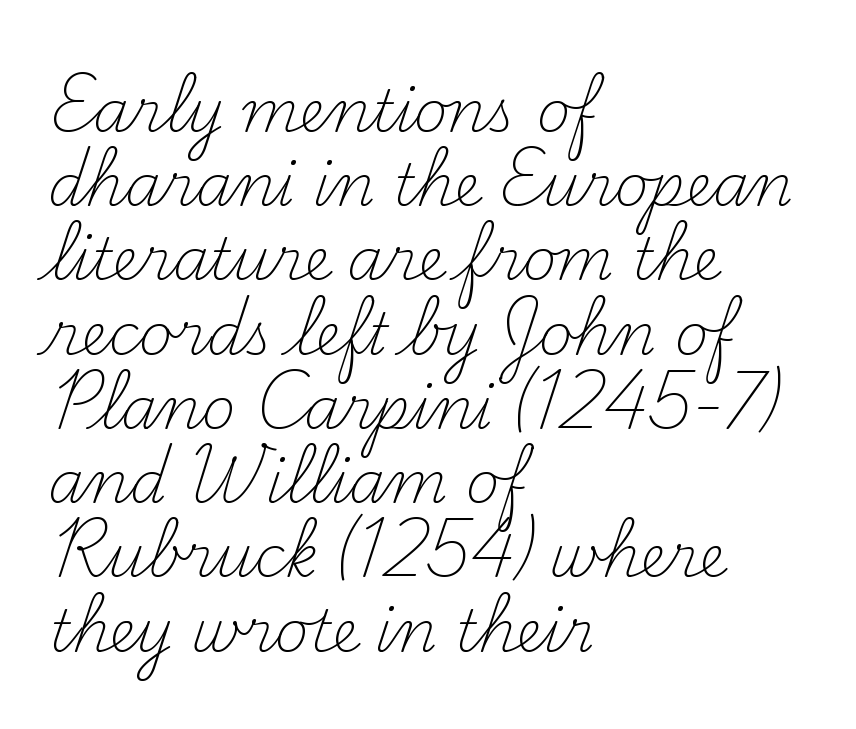
The paragraph shown leans on its left margin. Rows of type keep a routine distance in the vertical direction. A light-to-regular cut is what we see here. Between one letter and the next there's only the usual sliver of space.
